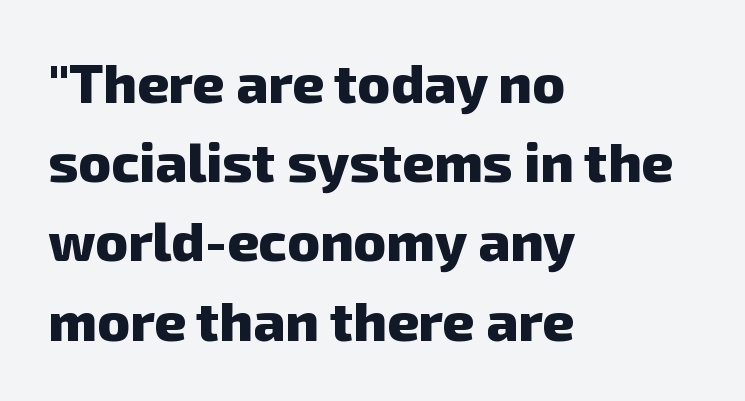
Q: Is the text bold? A: Yes.
Q: Is the typeface a serif or a sans-serif typeface? A: Sans-serif.
Q: Is the text underlined? A: No.
Q: How is the paragraph aligned? A: Left-aligned.
Q: Is the spacing between letters normal or unusually wide? A: Normal.
Q: Is the spacing between lines tight, normal or loose? A: Normal.
Q: Width (condensed, normal, or wide)? A: Normal.
Q: Stroke contrast? A: Low.
Q: x-height? A: Medium.
Q: Monospaced? A: No.
